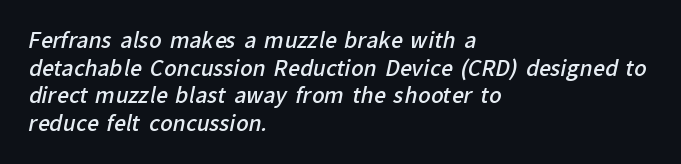
The image shows 21 px text type; set left-aligned, normal line spacing (1.32x), normal letter spacing, not underlined.
